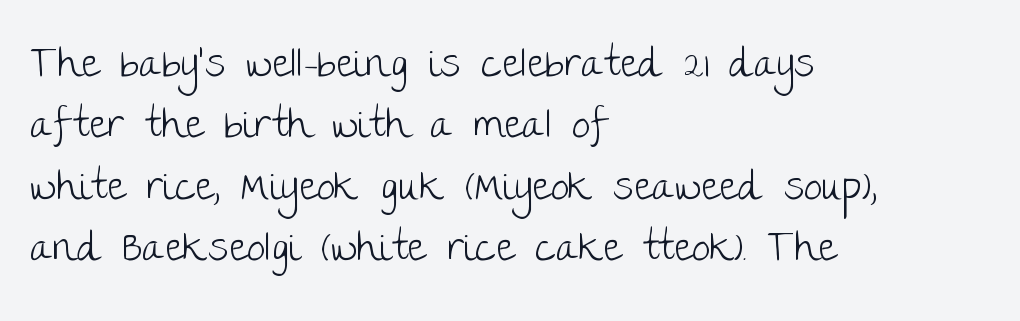
Do the letters lean? They stand straight. Is the stroke heavy? The answer is a plain regular-or-lighter. This rendering features lettering with no underline. Is the block centered? No — it sits flush against the left margin. The block of text has a typical density, with ordinary space between rows. Tracking here is standard; glyphs follow each other at the usual distance.
